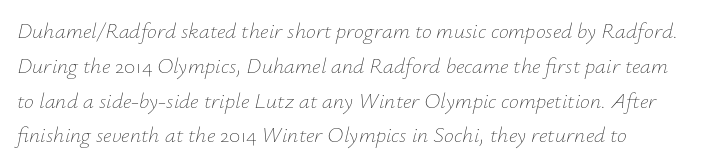
{"italic": "yes", "lean": "right", "slant_degrees": 12, "bold": "no", "underline": "no", "line_spacing": "normal", "line_spacing_ratio": 1.58, "letter_spacing": "normal", "letter_spacing_em": 0.0, "glyph_px": 22}
